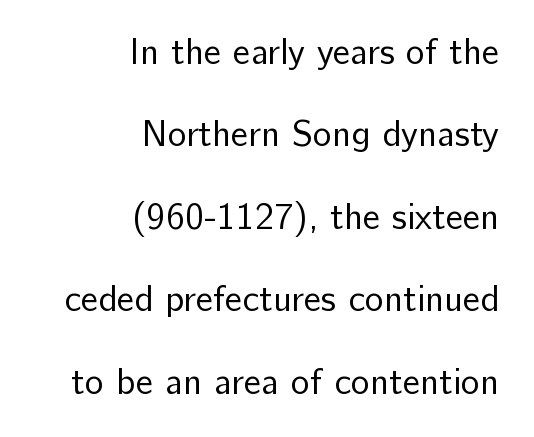
{"serif": "no", "italic": "no", "bold": "no", "weight": "regular", "width": "normal", "stroke_contrast": "low", "x_height": "medium", "monospaced": "no", "underline": "no", "align": "right", "line_spacing": "loose", "line_spacing_ratio": 2.29, "letter_spacing": "normal", "letter_spacing_em": 0.0, "glyph_px": 36}
